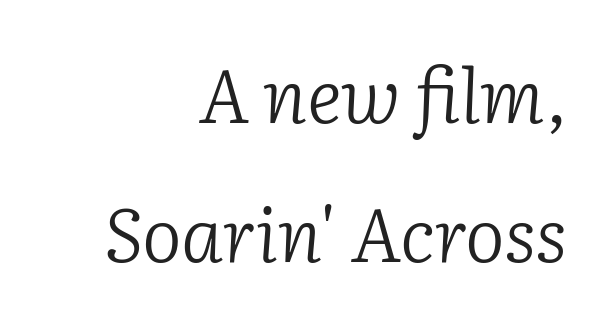
The face used here is proportionally spaced, like ordinary book or web type. Is the type heavy? It reads as light-to-regular instead. The passage shown is typeset with a serif family. Lines of text with bare space underneath. There's an unmistakable incline to the writing here. The letterforms sit shoulder to shoulder at normal distance.
